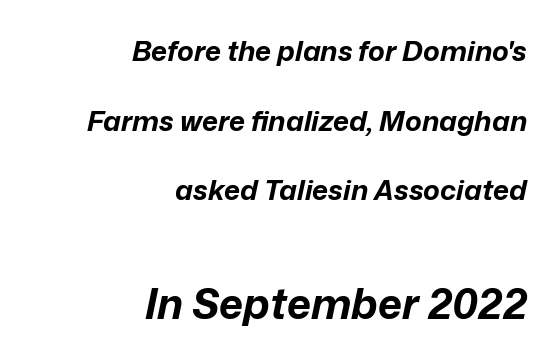
These lines stack with their right ends in a neat column. Thick stems and heavy bowls — unmistakably bold. The string is rendered with underlining switched off. The rendering enlarges the type as you move from the upper chunk to the lower. Observe the lean: these are italic letterforms.
